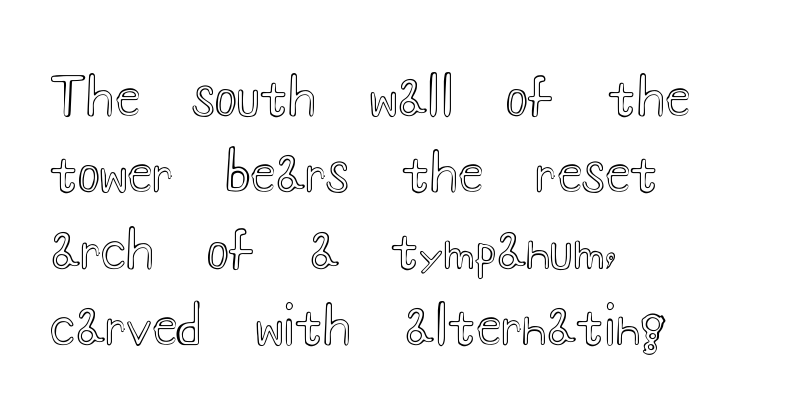
Q: Is the text italic (slanted)? A: No, it is upright.
Q: Is the text underlined? A: No.
Q: How is the paragraph aligned? A: Left-aligned.
Q: Is the spacing between letters normal or unusually wide? A: Normal.
Q: Is the spacing between lines tight, normal or loose? A: Normal.
Q: Width (condensed, normal, or wide)? A: Wide.
Q: x-height? A: Small.
Q: Monospaced? A: No.
